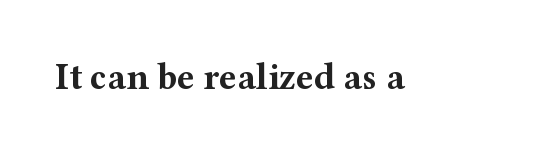
The strip under each line holds only bare page. Posture: vertical. I'd call this a serif setting — the letters wear small feet. On the weight axis this lands at bold, roughly 700. These lines are rendered in a variable-pitch font. Tracking here is standard; glyphs follow each other at the usual distance.
